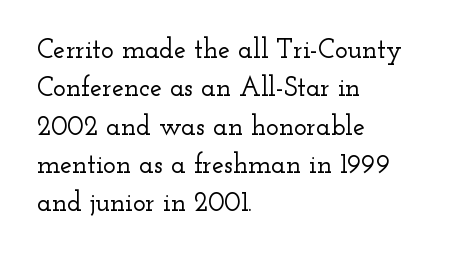
Q: Is the text italic (slanted)? A: No, it is upright.
Q: Is the text underlined? A: No.
Q: How is the paragraph aligned? A: Left-aligned.
Q: Is the spacing between letters normal or unusually wide? A: Normal.
Q: Is the spacing between lines tight, normal or loose? A: Normal.
